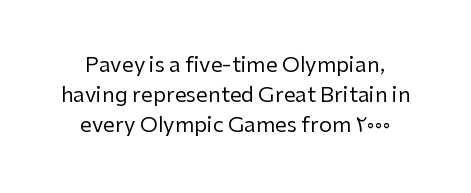
The letterforms sit shoulder to shoulder at normal distance. The letterforms sit at book weight or below. Does the lettering tilt? It doesn't — this is upright. Line starts and ends both wander, symmetrically. The passage shown stacks its lines at a standard gap. Type without underlining.
